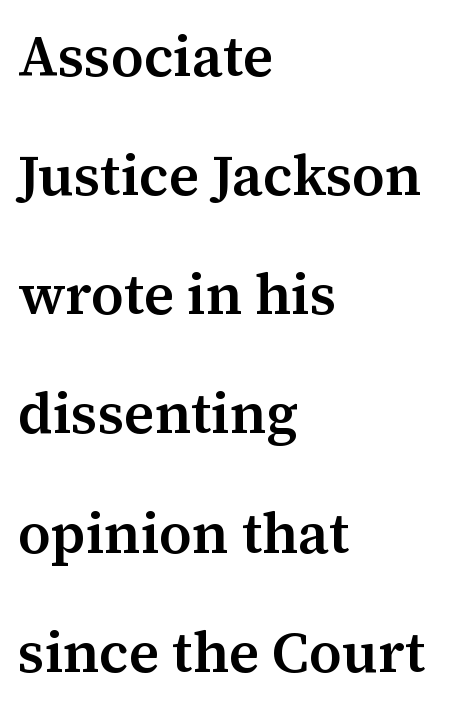
The image shows 57 px semibold serif type, upright; set left-aligned, loose line spacing (2.09x), normal letter spacing, not underlined; medium stroke contrast and a medium x-height.
